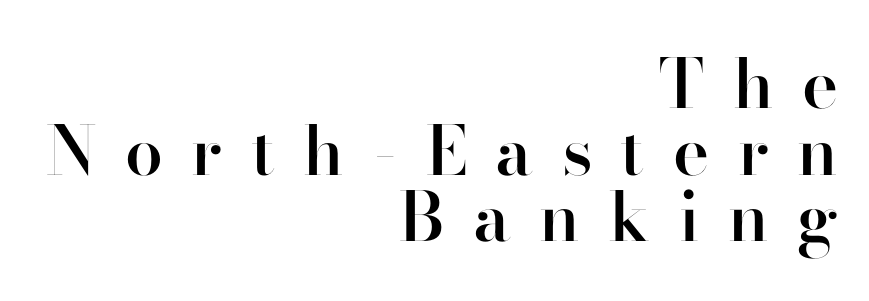
Spacing verdict: proportional, widths tailored to each character. Nobody drew a line under any word here. A somewhat darkened texture: the type is semibold rather than bold. Posture: straight, roman, zero tilt. Short note: letters widely spaced. Nope, no serifs anywhere on these letters.
